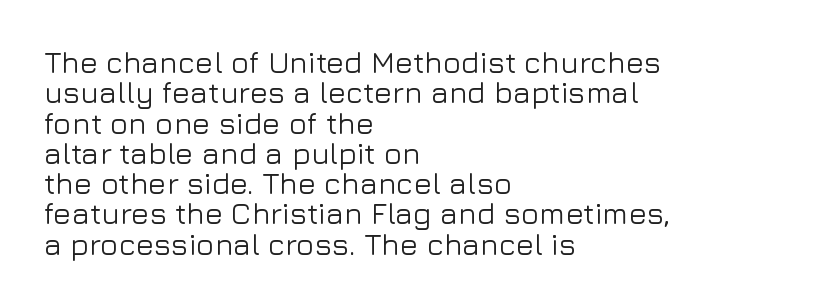
{"serif": "no", "italic": "no", "width": "normal", "stroke_contrast": "low", "x_height": "medium", "monospaced": "no", "underline": "no", "align": "left", "line_spacing": "tight", "line_spacing_ratio": 1.01, "letter_spacing": "normal", "letter_spacing_em": 0.0, "glyph_px": 30}
